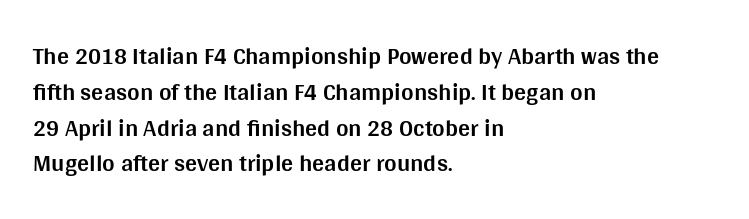
{"italic": "no", "bold": "yes", "underline": "no", "align": "left", "line_spacing": "normal", "line_spacing_ratio": 1.49, "letter_spacing": "normal", "letter_spacing_em": 0.0, "glyph_px": 24}
